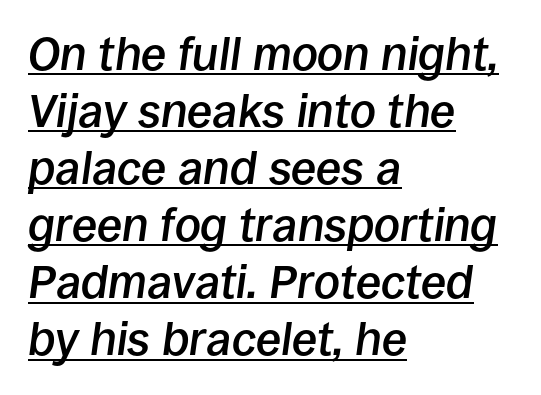
Q: Is the text bold? A: Semi-bold.
Q: Is the text italic (slanted)? A: Yes, it leans right by about 8 degrees.
Q: Is the text underlined? A: Yes.
Q: How is the paragraph aligned? A: Left-aligned.
Q: Is the spacing between letters normal or unusually wide? A: Normal.
Q: Width (condensed, normal, or wide)? A: Normal.
Q: Stroke contrast? A: Low.
Q: x-height? A: Large.
Q: Monospaced? A: No.
